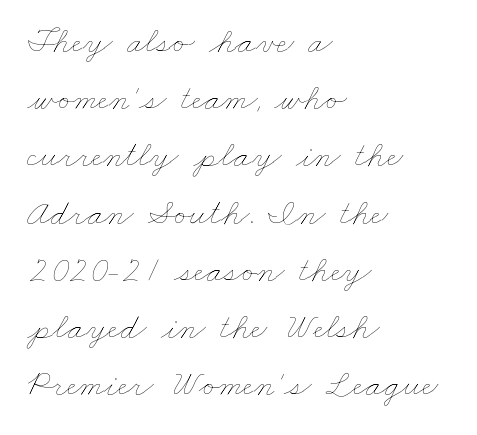
The image shows 36 px thin, wide type; set left-aligned, normal line spacing (1.59x), normal letter spacing, not underlined; low stroke contrast and a small x-height.
